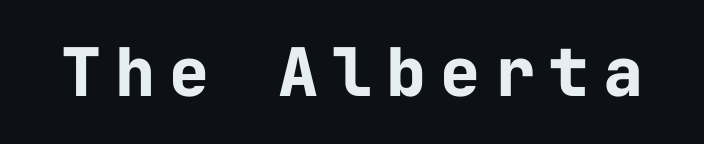
The image shows 67 px bold sans-serif type, upright, monospaced; set unusually wide letter spacing (+0.21 em), not underlined; low stroke contrast and a medium x-height.
